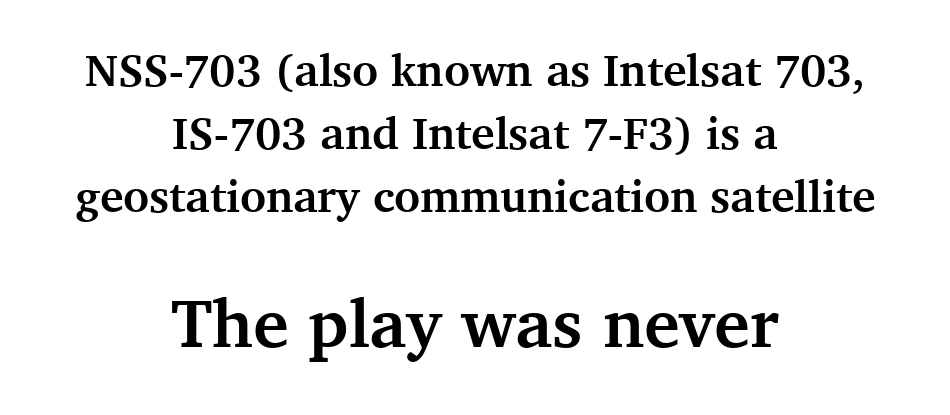
Glance below the letters and you will spot only blank space. Top chunk: small. Bottom chunk: large. These lines are centered, leaving both edges ragged. Varying glyph widths throughout — classic text-font behaviour. Serifs: yes, visible at the terminals of the letterforms.
